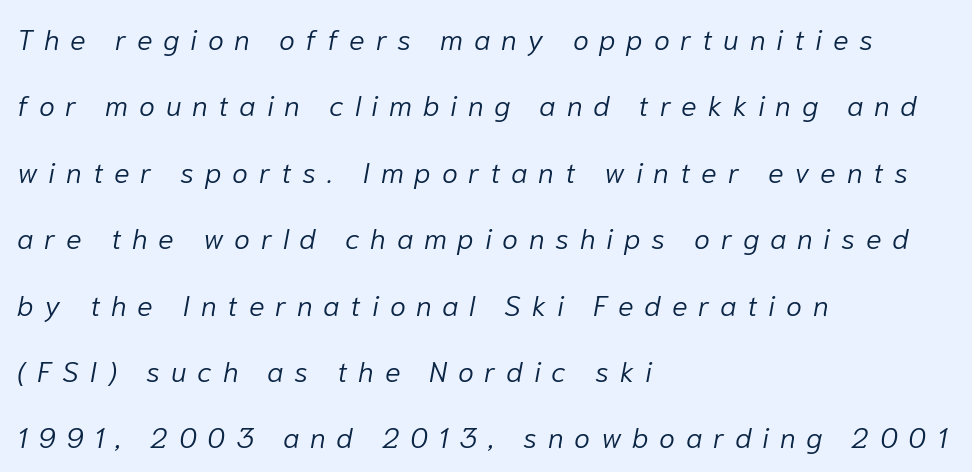
Q: Is the text bold? A: No.
Q: Is the text italic (slanted)? A: Yes, it leans right by about 10 degrees.
Q: Is the text underlined? A: No.
Q: How is the paragraph aligned? A: Left-aligned.
Q: Is the spacing between letters normal or unusually wide? A: Unusually wide.
Q: Is the spacing between lines tight, normal or loose? A: Loose.
Q: Width (condensed, normal, or wide)? A: Normal.
Q: Stroke contrast? A: Low.
Q: x-height? A: Medium.
Q: Monospaced? A: No.
